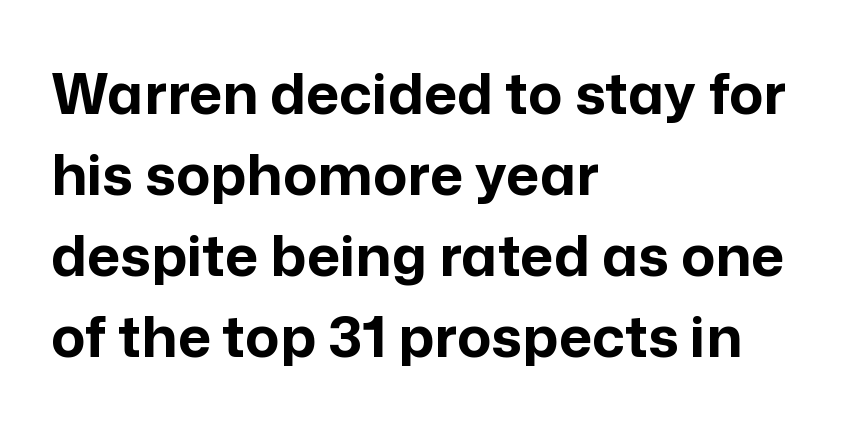
Q: Is the text bold? A: Yes.
Q: Is the text italic (slanted)? A: No, it is upright.
Q: Is the typeface a serif or a sans-serif typeface? A: Sans-serif.
Q: Is the text underlined? A: No.
Q: How is the paragraph aligned? A: Left-aligned.
Q: Is the spacing between letters normal or unusually wide? A: Normal.
Q: Is the spacing between lines tight, normal or loose? A: Normal.
Q: Width (condensed, normal, or wide)? A: Normal.
Q: Stroke contrast? A: Low.
Q: x-height? A: Medium.
Q: Monospaced? A: No.
